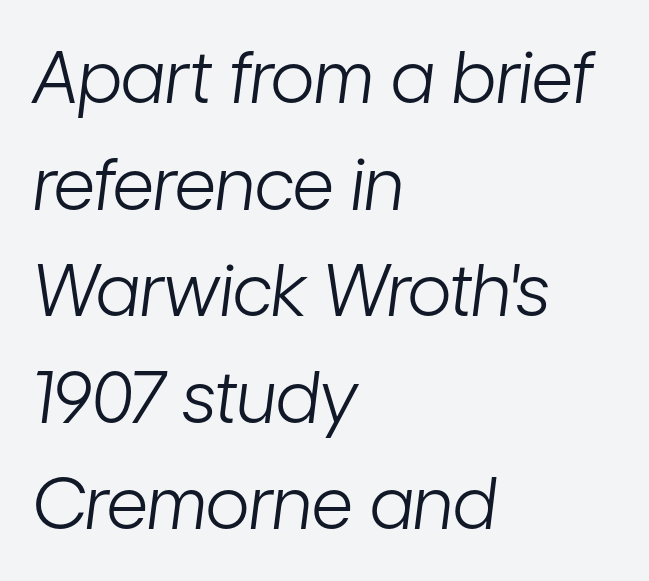
The image shows 72 px light, condensed type, italic (leaning right); set left-aligned, normal line spacing (1.48x), normal letter spacing, not underlined; low stroke contrast and a medium x-height.
